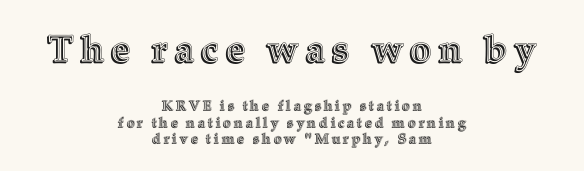
Large over small — that's the arrangement of the two blocks here. Compared with typical body copy, the letter spacing here is much looser. Letters rest on an invisible, unmarked baseline. Here the designer chose a conventional face with non-uniform glyph widths.
